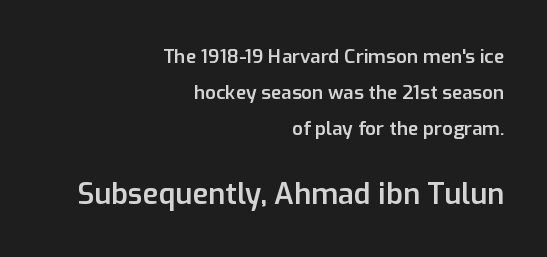
Each word holds together tightly as a unit, with standard inter-letter gaps. Clear beneath every line of the passage. Unlike italic type, these characters show no tilt at all. Do the characters align in a grid? No, the font is proportional. A fair bit of extra ink — the face is semibold, not bold. Nope, no serifs anywhere on these letters.
